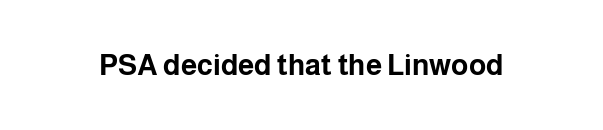
Q: Is the text bold? A: Yes.
Q: Is the text italic (slanted)? A: No, it is upright.
Q: Is the typeface a serif or a sans-serif typeface? A: Sans-serif.
Q: Is the text underlined? A: No.
Q: Is the spacing between letters normal or unusually wide? A: Normal.
Q: Width (condensed, normal, or wide)? A: Normal.
Q: Stroke contrast? A: Low.
Q: x-height? A: Medium.
Q: Monospaced? A: No.
